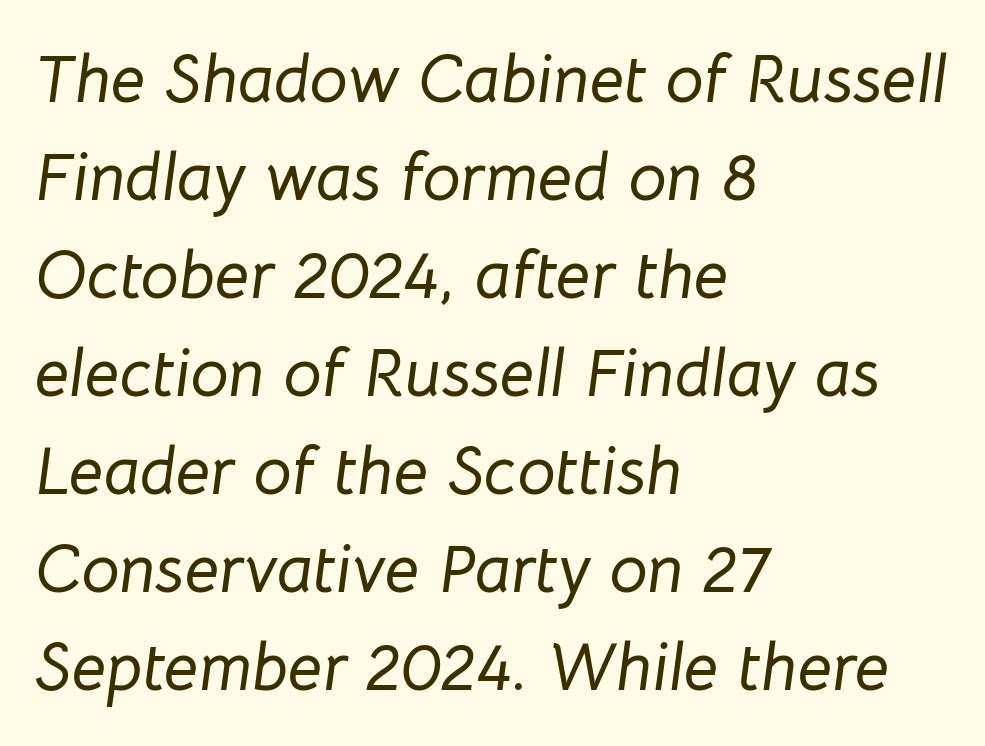
Q: Is the text italic (slanted)? A: Yes, it leans right by about 8 degrees.
Q: Is the text underlined? A: No.
Q: How is the paragraph aligned? A: Left-aligned.
Q: Is the spacing between letters normal or unusually wide? A: Normal.
Q: Is the spacing between lines tight, normal or loose? A: Normal.
Q: Width (condensed, normal, or wide)? A: Normal.
Q: Stroke contrast? A: Low.
Q: x-height? A: Medium.
Q: Monospaced? A: No.
